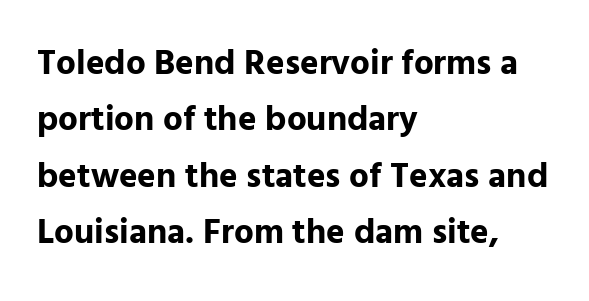
The image shows 35 px bold sans-serif type, upright; set left-aligned, normal line spacing (1.61x), normal letter spacing, not underlined; low stroke contrast and a medium x-height.
